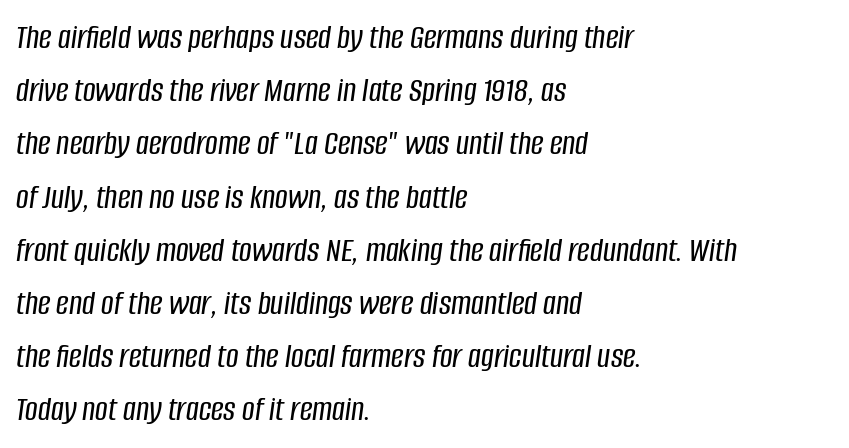
Quick note: interline space is typical. Each word holds together tightly as a unit, with standard inter-letter gaps. Yep, that's italic — everything's leaning. The strip under each line holds only bare page.
